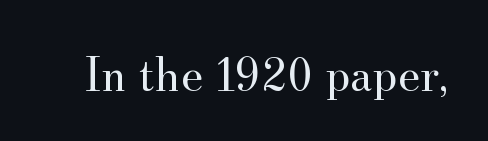
The rendering uses natural spacing where letterforms have individual widths. This sample uses an upright cut, with every glyph sitting square on the baseline. Bare-footed words on every line. Check where the strokes stop: tiny serifs finish them off.
